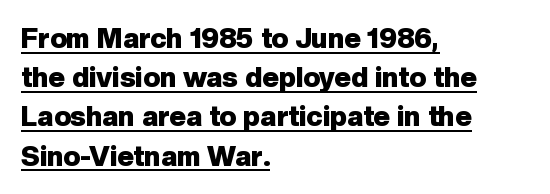
Q: Is the text bold? A: Yes.
Q: Is the text italic (slanted)? A: No, it is upright.
Q: Is the typeface a serif or a sans-serif typeface? A: Sans-serif.
Q: Is the text underlined? A: Yes.
Q: How is the paragraph aligned? A: Left-aligned.
Q: Is the spacing between letters normal or unusually wide? A: Normal.
Q: Is the spacing between lines tight, normal or loose? A: Normal.
Q: Width (condensed, normal, or wide)? A: Normal.
Q: Stroke contrast? A: Low.
Q: x-height? A: Medium.
Q: Monospaced? A: No.
